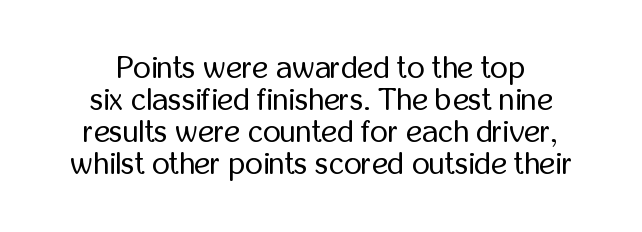
The image shows 31 px regular-weight, condensed sans-serif type, upright; set tight line spacing (1.03x), normal letter spacing, not underlined; low stroke contrast and a medium x-height.
